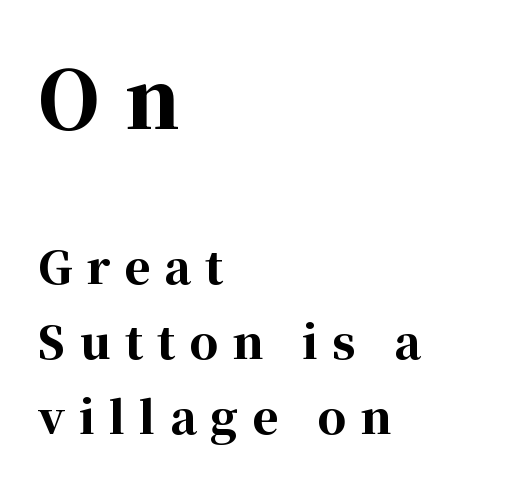
Q: Is the text bold? A: Yes.
Q: Is the text italic (slanted)? A: No, it is upright.
Q: Is the typeface a serif or a sans-serif typeface? A: Serif.
Q: Is the text underlined? A: No.
Q: How is the paragraph aligned? A: Left-aligned.
Q: Is the spacing between letters normal or unusually wide? A: Unusually wide.
Q: Is the spacing between lines tight, normal or loose? A: Normal.
Q: Which block of text is set in a larger size, the first (top) or the second (bottom)? A: The first (top) one.
Q: Width (condensed, normal, or wide)? A: Normal.
Q: Stroke contrast? A: High.
Q: x-height? A: Medium.
Q: Monospaced? A: No.
